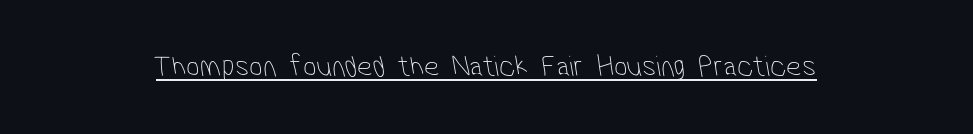
The rendering shows plain stroke endings on the letterforms — a sans-serif design. A baseline rule has been typeset under these characters. The typeface has the unassuming heft of standard copy or less. Nobody touched the tracking dial on this one. Looks like regular typesetting: each glyph gets only the width it needs.
